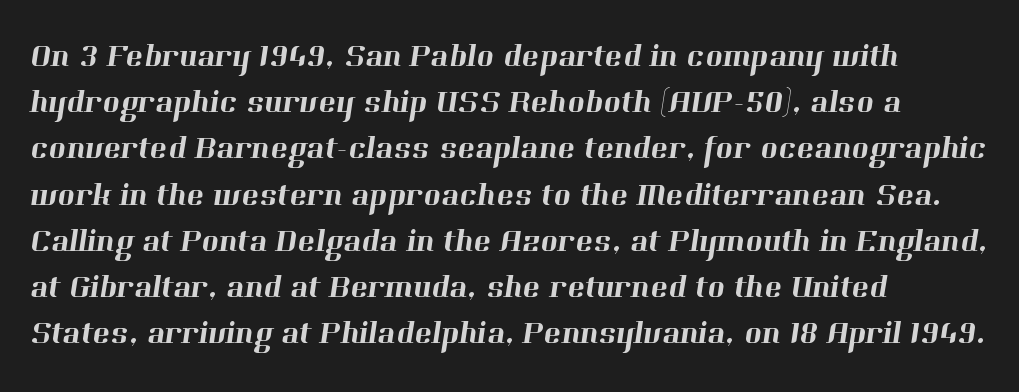
{"serif": "yes", "width": "normal", "stroke_contrast": "high", "x_height": "medium", "monospaced": "no", "underline": "no", "align": "left", "line_spacing": "normal", "line_spacing_ratio": 1.4, "letter_spacing": "normal", "letter_spacing_em": 0.0, "glyph_px": 33}
